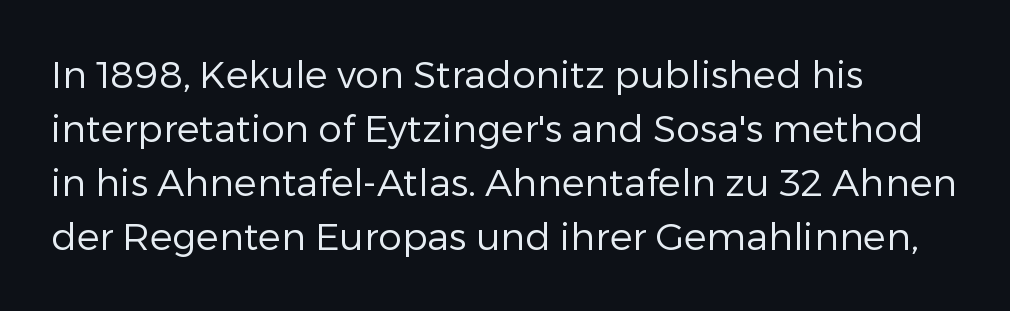
Q: Is the text bold? A: No.
Q: Is the text italic (slanted)? A: No, it is upright.
Q: Is the typeface a serif or a sans-serif typeface? A: Sans-serif.
Q: Is the text underlined? A: No.
Q: How is the paragraph aligned? A: Left-aligned.
Q: Is the spacing between letters normal or unusually wide? A: Normal.
Q: Is the spacing between lines tight, normal or loose? A: Normal.
Q: Width (condensed, normal, or wide)? A: Normal.
Q: Stroke contrast? A: Low.
Q: x-height? A: Medium.
Q: Monospaced? A: No.
